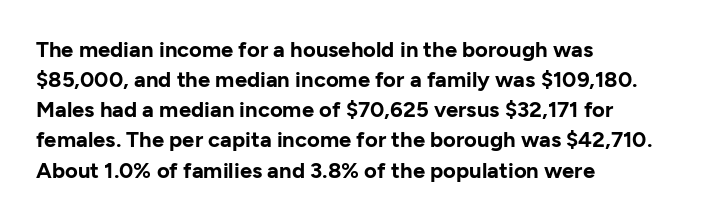
Q: Is the text bold? A: Yes.
Q: Is the text italic (slanted)? A: No, it is upright.
Q: Is the text underlined? A: No.
Q: How is the paragraph aligned? A: Left-aligned.
Q: Is the spacing between letters normal or unusually wide? A: Normal.
Q: Is the spacing between lines tight, normal or loose? A: Normal.
